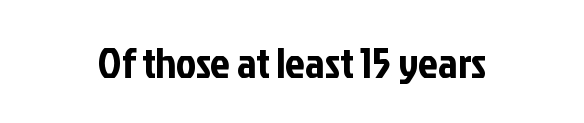
Q: Is the text italic (slanted)? A: No, it is upright.
Q: Is the typeface a serif or a sans-serif typeface? A: Sans-serif.
Q: Is the text underlined? A: No.
Q: How is the paragraph aligned? A: Centered.
Q: Is the spacing between letters normal or unusually wide? A: Normal.
Q: Width (condensed, normal, or wide)? A: Condensed.
Q: Stroke contrast? A: Low.
Q: x-height? A: Medium.
Q: Monospaced? A: No.
